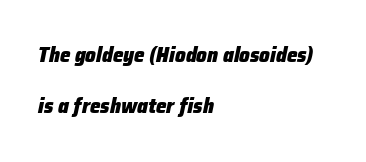
Q: Is the text bold? A: Yes.
Q: Is the text italic (slanted)? A: Yes, it leans right by about 12 degrees.
Q: Is the text underlined? A: No.
Q: How is the paragraph aligned? A: Left-aligned.
Q: Is the spacing between letters normal or unusually wide? A: Normal.
Q: Is the spacing between lines tight, normal or loose? A: Loose.
